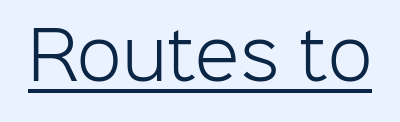
Q: Is the text bold? A: No.
Q: Is the text italic (slanted)? A: No, it is upright.
Q: Is the typeface a serif or a sans-serif typeface? A: Sans-serif.
Q: Is the text underlined? A: Yes.
Q: Is the spacing between letters normal or unusually wide? A: Normal.
Q: Width (condensed, normal, or wide)? A: Normal.
Q: Stroke contrast? A: Low.
Q: x-height? A: Medium.
Q: Monospaced? A: No.
